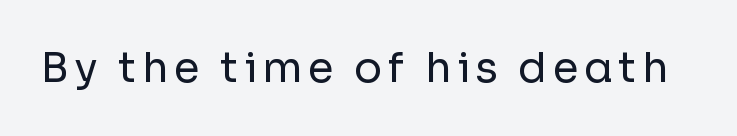
{"serif": "no", "italic": "no", "bold": "no", "weight": "regular", "width": "normal", "stroke_contrast": "low", "x_height": "medium", "monospaced": "no", "underline": "no", "glyph_px": 42}
